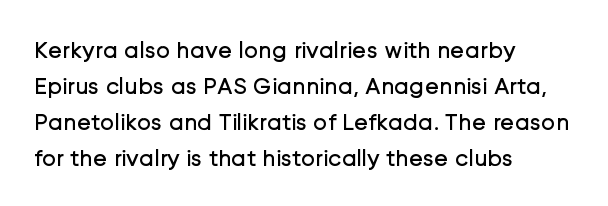
The image shows 24 px text type, upright; set left-aligned, normal line spacing (1.5x), normal letter spacing, not underlined.
